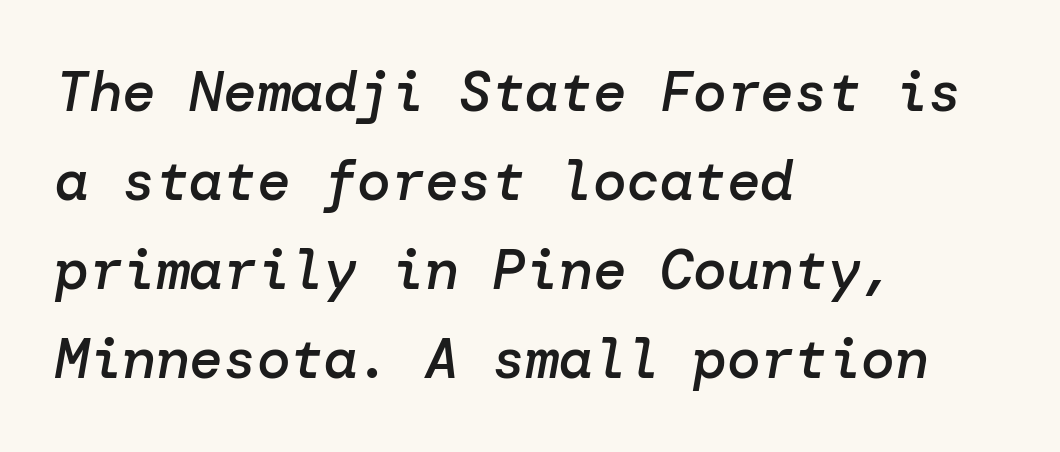
The image shows 56 px semibold type, italic (leaning right); set left-aligned, normal line spacing (1.59x), normal letter spacing, not underlined; low stroke contrast and a medium x-height.
